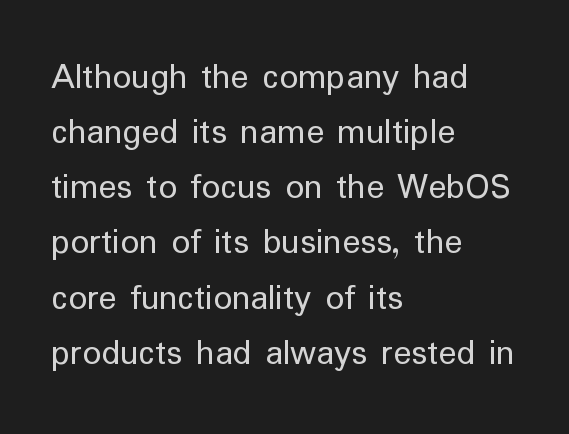
The image shows 37 px regular-weight sans-serif type, upright; set left-aligned, normal line spacing (1.49x), normal letter spacing, not underlined; low stroke contrast and a medium x-height.
